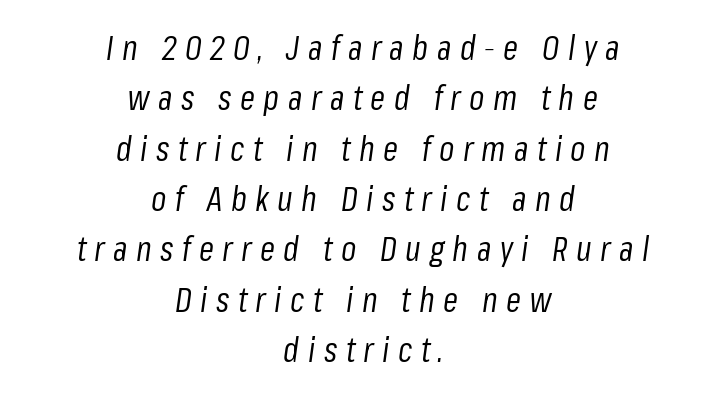
{"italic": "yes", "lean": "right", "slant_degrees": 8, "bold": "no", "weight": "regular", "width": "condensed", "stroke_contrast": "low", "x_height": "medium", "monospaced": "no", "underline": "no", "align": "center", "line_spacing": "normal", "line_spacing_ratio": 1.48, "letter_spacing": "wide", "letter_spacing_em": 0.25, "glyph_px": 34}
